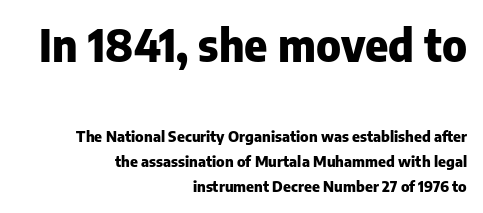
Q: Is the text bold? A: Yes.
Q: Is the text italic (slanted)? A: No, it is upright.
Q: Is the typeface a serif or a sans-serif typeface? A: Sans-serif.
Q: Is the text underlined? A: No.
Q: How is the paragraph aligned? A: Right-aligned.
Q: Is the spacing between letters normal or unusually wide? A: Normal.
Q: Is the spacing between lines tight, normal or loose? A: Normal.
Q: Which block of text is set in a larger size, the first (top) or the second (bottom)? A: The first (top) one.
Q: Width (condensed, normal, or wide)? A: Normal.
Q: Stroke contrast? A: Low.
Q: x-height? A: Medium.
Q: Monospaced? A: No.
